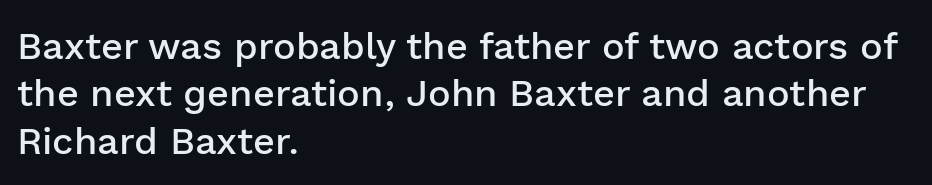
Q: Is the text bold? A: Semi-bold.
Q: Is the text italic (slanted)? A: No, it is upright.
Q: Is the typeface a serif or a sans-serif typeface? A: Sans-serif.
Q: Is the text underlined? A: No.
Q: How is the paragraph aligned? A: Left-aligned.
Q: Is the spacing between letters normal or unusually wide? A: Normal.
Q: Is the spacing between lines tight, normal or loose? A: Normal.
Q: Width (condensed, normal, or wide)? A: Normal.
Q: Stroke contrast? A: Low.
Q: x-height? A: Medium.
Q: Monospaced? A: No.
